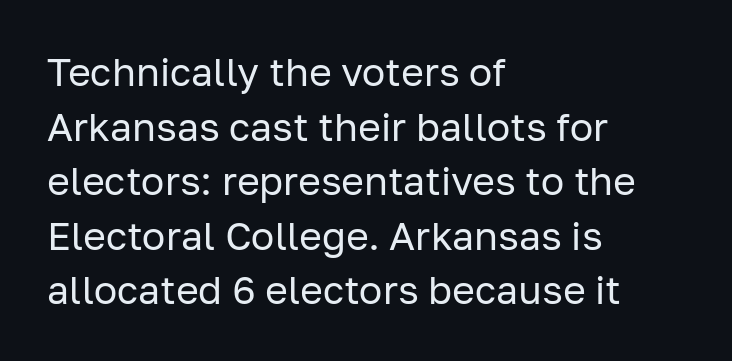
Character widths vary here, with narrow letters taking less room than wide ones. Counters stay open thanks to moderate or lighter strokes. Characters remain perfectly vertical along every line. The lines are quadded left.
